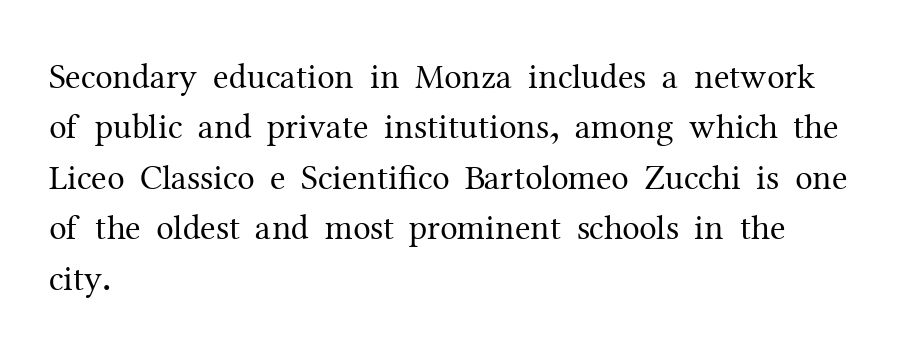
Q: Is the text bold? A: No.
Q: Is the text italic (slanted)? A: No, it is upright.
Q: Is the typeface a serif or a sans-serif typeface? A: Serif.
Q: Is the text underlined? A: No.
Q: How is the paragraph aligned? A: Left-aligned.
Q: Is the spacing between letters normal or unusually wide? A: Normal.
Q: Is the spacing between lines tight, normal or loose? A: Normal.
Q: Width (condensed, normal, or wide)? A: Normal.
Q: Stroke contrast? A: Medium.
Q: x-height? A: Medium.
Q: Monospaced? A: No.
